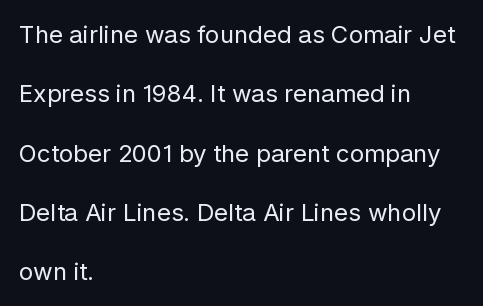
Tall strokes in this sample are plumb rather than angled. Each word holds together tightly as a unit, with standard inter-letter gaps. The strokes are not fattened; the text isn't bold. The glyphs are unaccompanied by any horizontal stroke below them.
